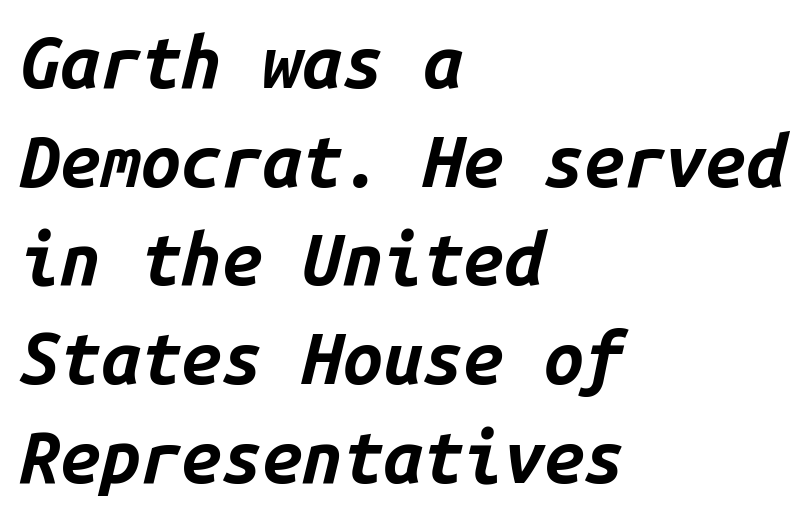
Q: Is the text bold? A: Yes.
Q: Is the text italic (slanted)? A: Yes, it leans right by about 14 degrees.
Q: Is the text underlined? A: No.
Q: How is the paragraph aligned? A: Left-aligned.
Q: Is the spacing between letters normal or unusually wide? A: Normal.
Q: Is the spacing between lines tight, normal or loose? A: Normal.
Q: Width (condensed, normal, or wide)? A: Normal.
Q: Stroke contrast? A: Low.
Q: x-height? A: Medium.
Q: Monospaced? A: Yes.
